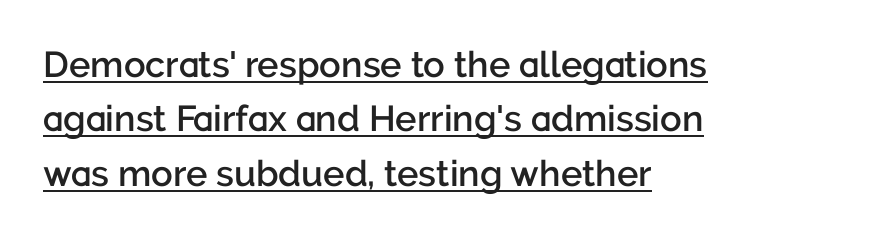
Q: Is the text bold? A: Semi-bold.
Q: Is the text italic (slanted)? A: No, it is upright.
Q: Is the typeface a serif or a sans-serif typeface? A: Sans-serif.
Q: Is the text underlined? A: Yes.
Q: How is the paragraph aligned? A: Left-aligned.
Q: Is the spacing between letters normal or unusually wide? A: Normal.
Q: Is the spacing between lines tight, normal or loose? A: Normal.
Q: Width (condensed, normal, or wide)? A: Normal.
Q: Stroke contrast? A: Low.
Q: x-height? A: Medium.
Q: Monospaced? A: No.
